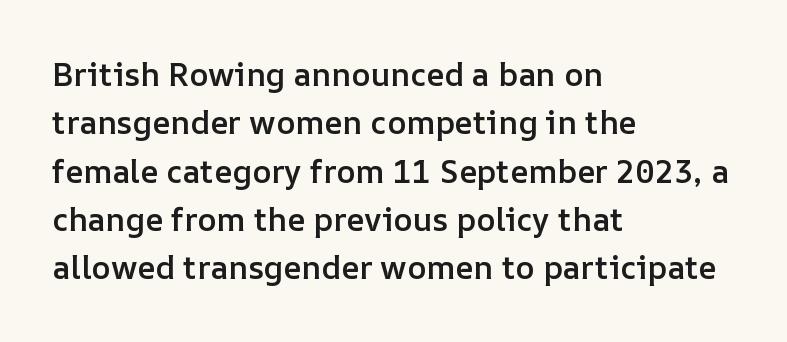
{"italic": "no", "bold": "semi", "weight": "semibold", "width": "normal", "stroke_contrast": "low", "x_height": "medium", "monospaced": "no", "underline": "no", "align": "left", "line_spacing": "normal", "line_spacing_ratio": 1.51, "letter_spacing": "normal", "letter_spacing_em": 0.0, "glyph_px": 32}
